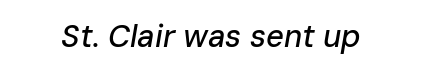
The image shows 31 px text type, italic (leaning right); set normal letter spacing, not underlined; low stroke contrast and a medium x-height.
